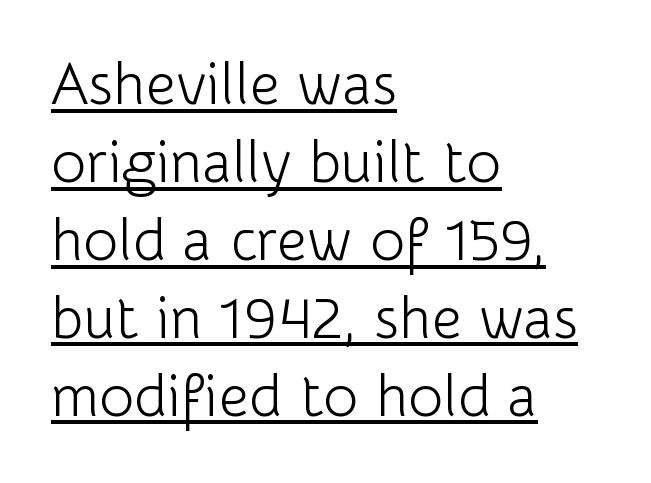
Q: Is the text bold? A: No.
Q: Is the text italic (slanted)? A: No, it is upright.
Q: Is the typeface a serif or a sans-serif typeface? A: Sans-serif.
Q: Is the text underlined? A: Yes.
Q: How is the paragraph aligned? A: Left-aligned.
Q: Is the spacing between letters normal or unusually wide? A: Normal.
Q: Is the spacing between lines tight, normal or loose? A: Normal.
Q: Width (condensed, normal, or wide)? A: Normal.
Q: Stroke contrast? A: Low.
Q: x-height? A: Medium.
Q: Monospaced? A: No.
